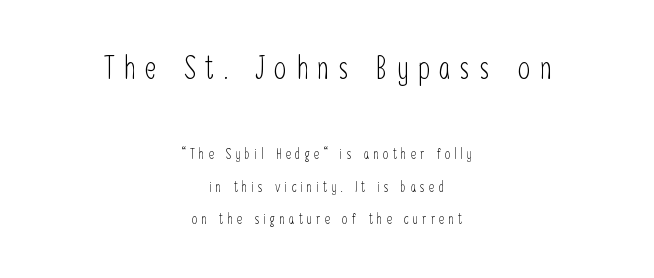
Q: Is the text bold? A: No.
Q: Is the text italic (slanted)? A: No, it is upright.
Q: Is the typeface a serif or a sans-serif typeface? A: Sans-serif.
Q: Is the text underlined? A: No.
Q: How is the paragraph aligned? A: Centered.
Q: Is the spacing between letters normal or unusually wide? A: Unusually wide.
Q: Is the spacing between lines tight, normal or loose? A: Loose.
Q: Which block of text is set in a larger size, the first (top) or the second (bottom)? A: The first (top) one.
Q: Width (condensed, normal, or wide)? A: Condensed.
Q: Stroke contrast? A: Low.
Q: x-height? A: Medium.
Q: Monospaced? A: No.
